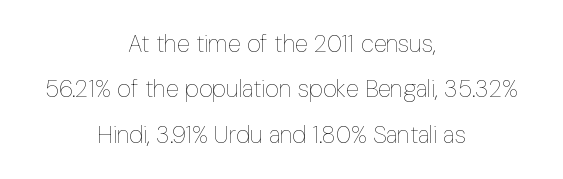
No extra tracking has been applied to these lines. The cut favours lightness, reaching ordinary text weight at its darkest. Which margin do the lines hug? Neither — every line sits in the middle. Rule under the text: the space is simply empty. Italic? Not at all — the glyphs are vertical.
